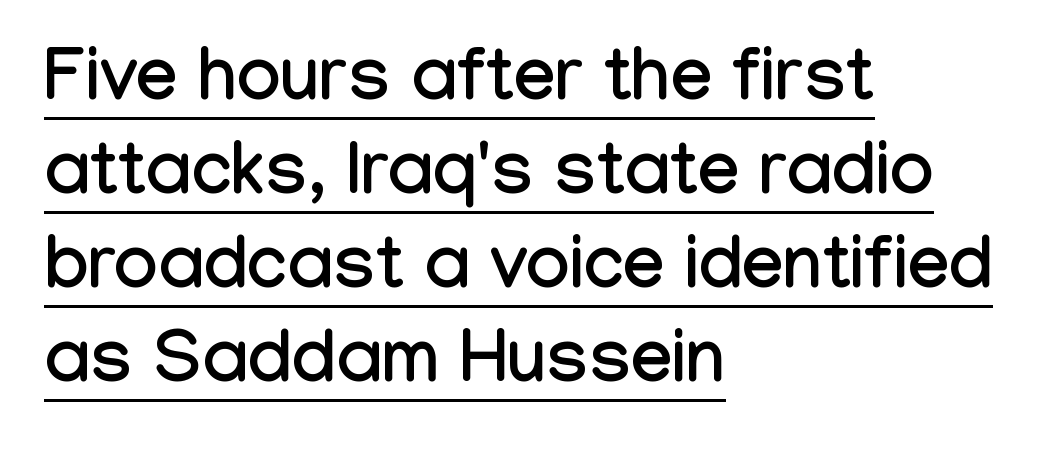
Q: Is the text italic (slanted)? A: No, it is upright.
Q: Is the typeface a serif or a sans-serif typeface? A: Sans-serif.
Q: Is the text underlined? A: Yes.
Q: How is the paragraph aligned? A: Left-aligned.
Q: Is the spacing between letters normal or unusually wide? A: Normal.
Q: Is the spacing between lines tight, normal or loose? A: Normal.
Q: Width (condensed, normal, or wide)? A: Condensed.
Q: Stroke contrast? A: Low.
Q: x-height? A: Medium.
Q: Monospaced? A: No.
